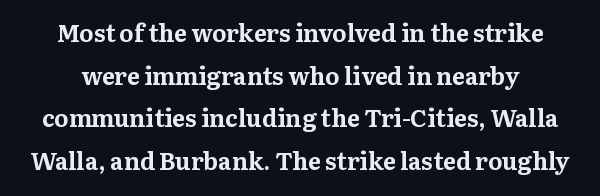
{"italic": "no", "bold": "yes", "underline": "no", "line_spacing_ratio": 1.78, "letter_spacing": "normal", "letter_spacing_em": 0.0, "glyph_px": 24}
